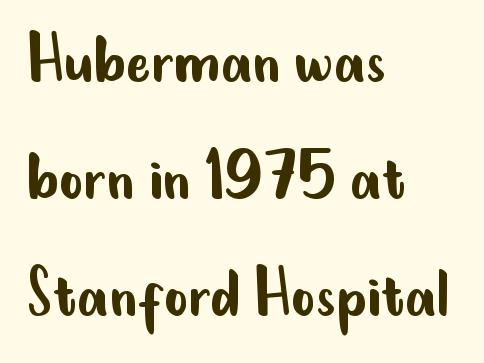
The image shows 75 px regular-weight, condensed sans-serif type, upright; set left-aligned, normal line spacing (1.56x), normal letter spacing, not underlined; low stroke contrast and a small x-height.
